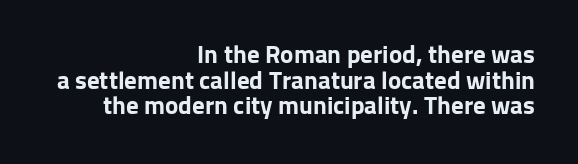
Q: Is the text bold? A: Yes.
Q: Is the text italic (slanted)? A: No, it is upright.
Q: Is the text underlined? A: No.
Q: How is the paragraph aligned? A: Right-aligned.
Q: Is the spacing between letters normal or unusually wide? A: Normal.
Q: Is the spacing between lines tight, normal or loose? A: Tight.
